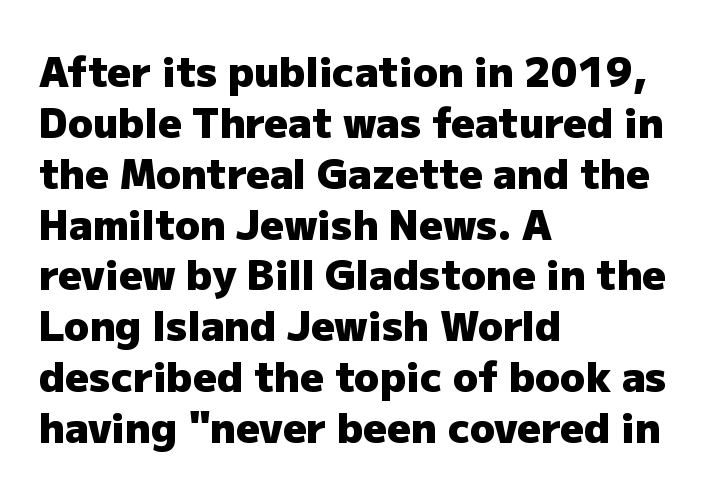
{"serif": "no", "italic": "no", "bold": "yes", "weight": "heavy", "width": "normal", "stroke_contrast": "low", "x_height": "medium", "monospaced": "no", "underline": "no", "align": "left", "line_spacing_ratio": 1.24, "letter_spacing": "normal", "letter_spacing_em": 0.0, "glyph_px": 41}
